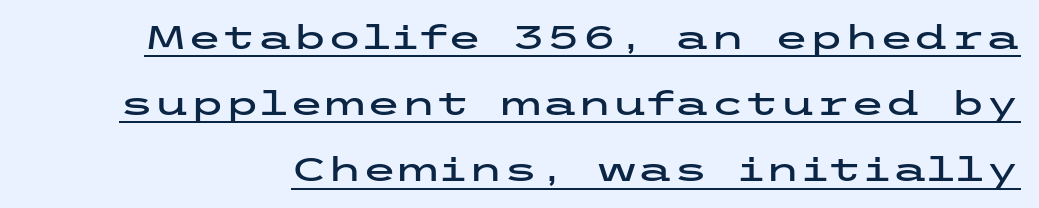
Q: Is the text italic (slanted)? A: No, it is upright.
Q: Is the typeface a serif or a sans-serif typeface? A: Sans-serif.
Q: Is the text underlined? A: Yes.
Q: Is the spacing between letters normal or unusually wide? A: Normal.
Q: Is the spacing between lines tight, normal or loose? A: Loose.
Q: Width (condensed, normal, or wide)? A: Wide.
Q: Stroke contrast? A: Low.
Q: x-height? A: Medium.
